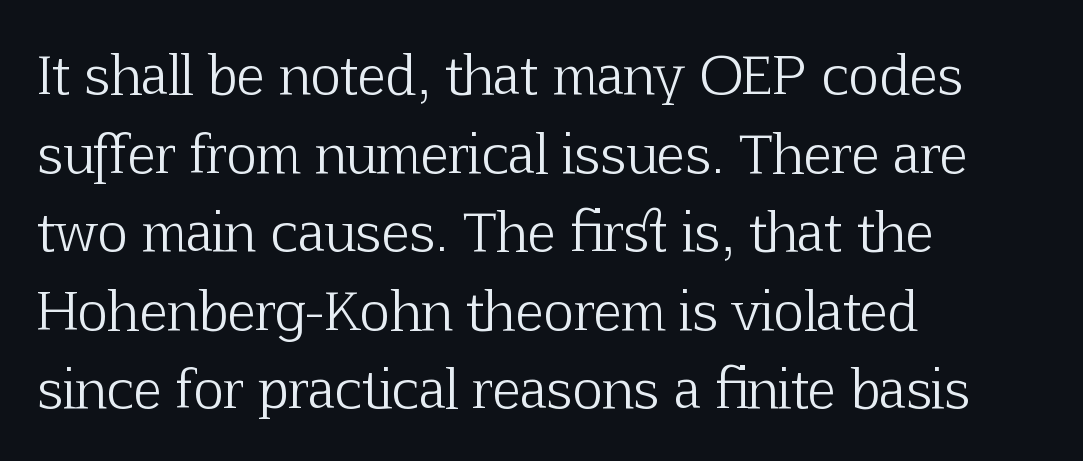
Ink coverage per letter is moderate at most. Successive baselines arrive at the customary interval. This rendering leaves character spacing at its baseline value. Underline: absent.
